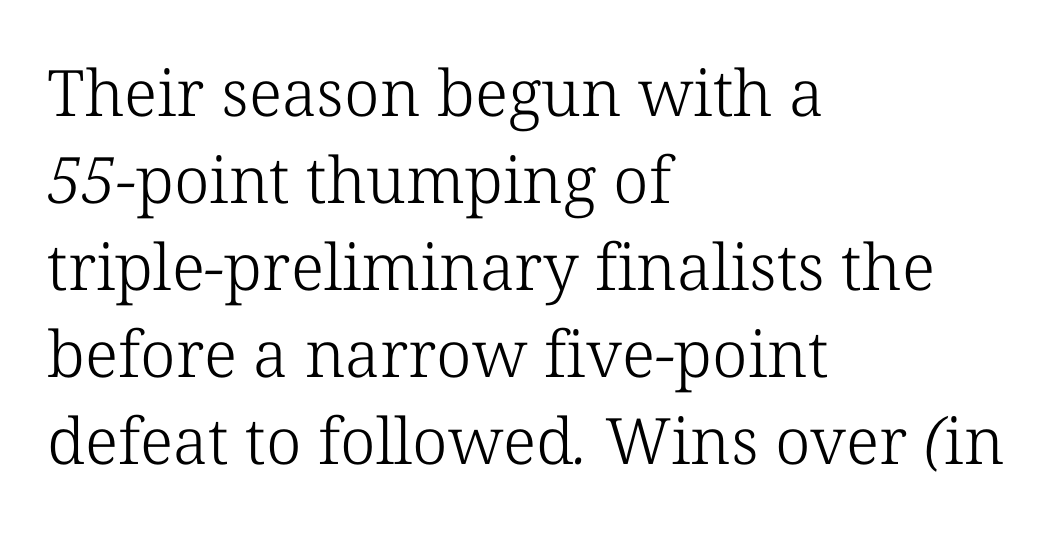
The passage shown is typed in a proportional face where columns would drift. Anything drawn beneath the words? Only blank space. The lines sit at an ordinary, default distance from one another. Letters have the restrained weight of plain body copy at most. Horizontal alignment here is leftward, the default for most running prose. Yep, those are serifs on the letters.
